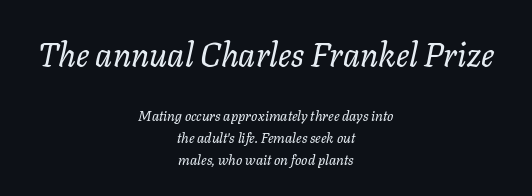
{"italic": "yes", "lean": "right", "slant_degrees": 11, "bold": "no", "weight": "regular", "width": "normal", "stroke_contrast": "low", "x_height": "medium", "monospaced": "no", "underline": "no", "align": "center", "line_spacing": "normal", "line_spacing_ratio": 1.57, "letter_spacing": "normal", "letter_spacing_em": 0.0, "larger_block": "first", "size_ratio": 2.36, "glyph_px": 33}
